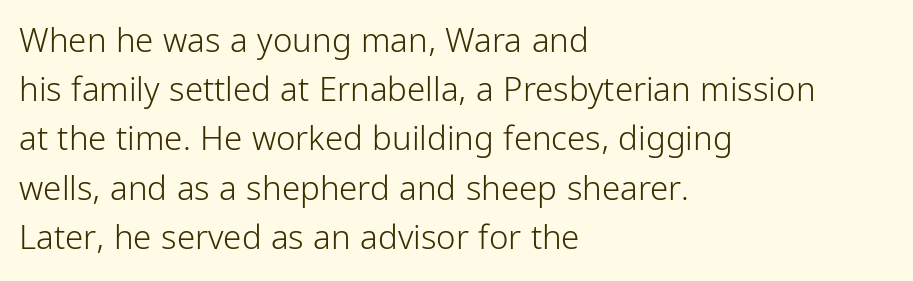
{"serif": "no", "italic": "no", "bold": "no", "weight": "light", "width": "condensed", "stroke_contrast": "low", "x_height": "medium", "monospaced": "no", "underline": "no", "align": "left", "line_spacing": "normal", "line_spacing_ratio": 1.49, "letter_spacing": "normal", "letter_spacing_em": 0.0, "glyph_px": 33}
